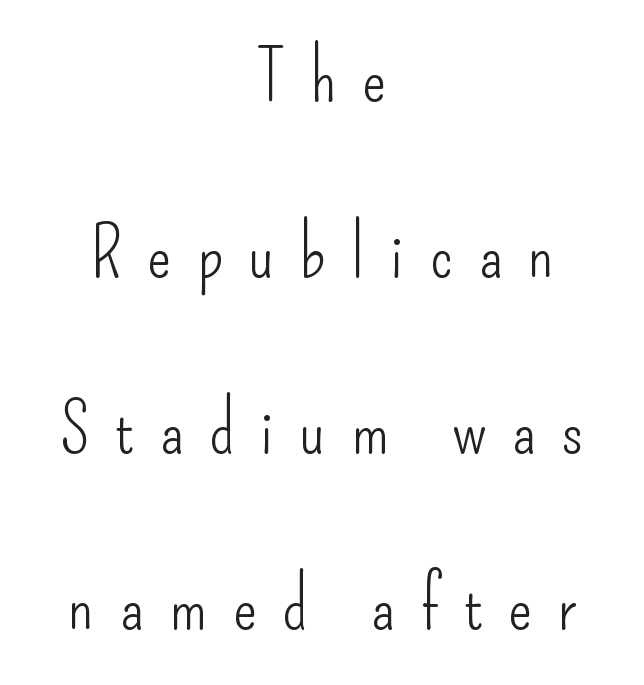
The image shows 71 px light, condensed sans-serif type, upright; set centered, loose line spacing (2.48x), unusually wide letter spacing (+0.36 em), not underlined; low stroke contrast and a small x-height.
